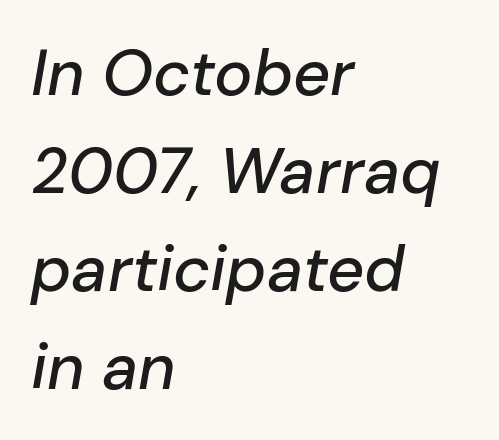
Q: Is the text italic (slanted)? A: Yes, it leans right by about 10 degrees.
Q: Is the text underlined? A: No.
Q: How is the paragraph aligned? A: Left-aligned.
Q: Is the spacing between letters normal or unusually wide? A: Normal.
Q: Is the spacing between lines tight, normal or loose? A: Normal.
Q: Width (condensed, normal, or wide)? A: Normal.
Q: Stroke contrast? A: Low.
Q: x-height? A: Medium.
Q: Monospaced? A: No.
